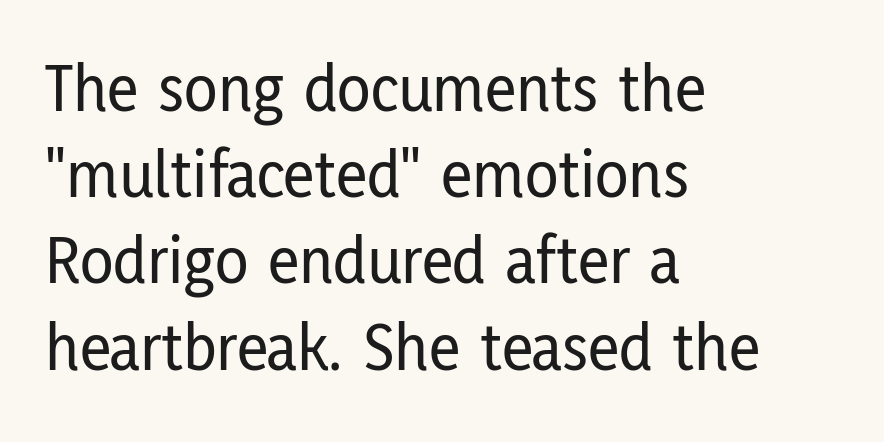
The image shows 69 px condensed sans-serif type, upright; set left-aligned, normal line spacing (1.25x), normal letter spacing, not underlined; low stroke contrast and a medium x-height.
